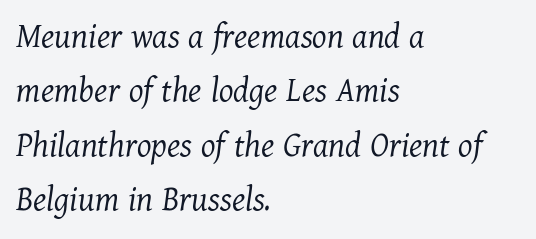
The image shows 37 px light serif type, italic (leaning right); set left-aligned, normal line spacing (1.47x), normal letter spacing, not underlined; medium stroke contrast and a medium x-height.
